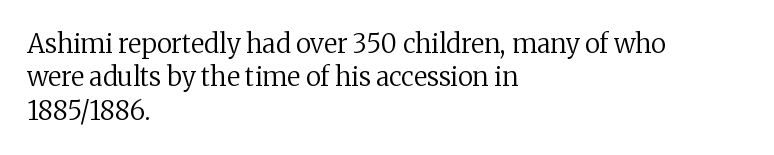
The image shows 26 px text type, upright; set left-aligned, normal line spacing (1.28x), normal letter spacing, not underlined.
